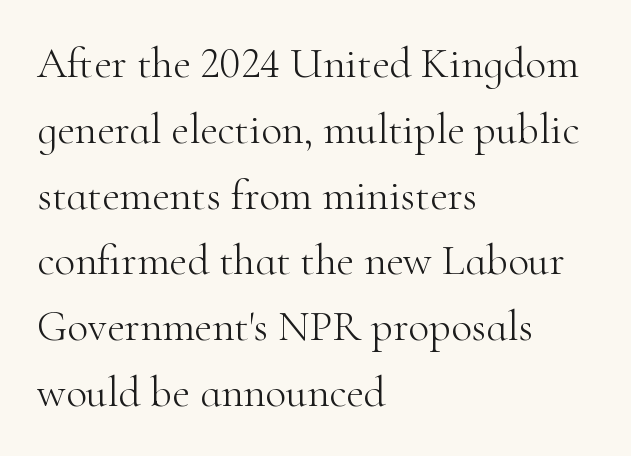
A classic flush-left, rag-right setting is used for this passage. The line texture is even and compact thanks to regular tracking. The rows are spaced the way most documents space them. Check the space under the baseline: it is left empty. Do the characters align in a grid? No, the font is proportional. Letters have the restrained weight of plain body copy at most.
